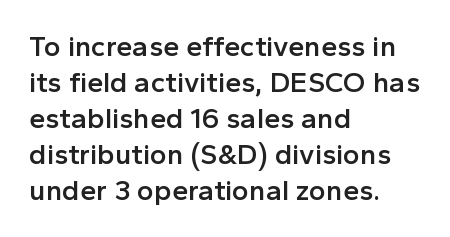
{"serif": "no", "italic": "no", "bold": "semi", "weight": "semibold", "width": "normal", "x_height": "medium", "monospaced": "no", "underline": "no", "align": "left", "line_spacing_ratio": 1.24, "letter_spacing": "normal", "letter_spacing_em": 0.0, "glyph_px": 29}
